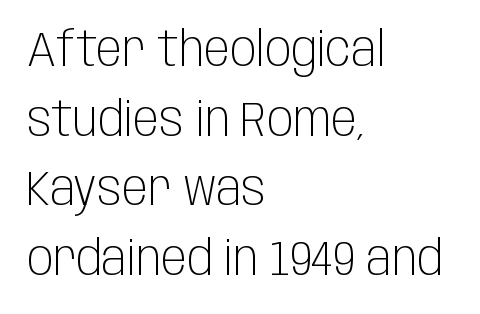
{"serif": "no", "italic": "no", "bold": "no", "weight": "light", "width": "condensed", "stroke_contrast": "low", "x_height": "large", "monospaced": "no", "underline": "no", "align": "left", "line_spacing": "normal", "line_spacing_ratio": 1.45, "letter_spacing": "normal", "letter_spacing_em": 0.0, "glyph_px": 48}
